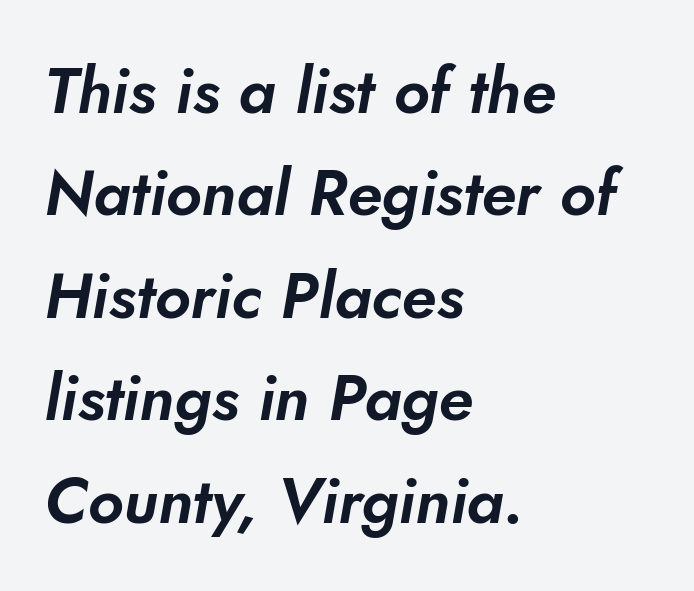
The passage is arranged the way most books set body copy — flush left. Words appear dense and cohesive because spacing is normal. Reading down the column, the eye jumps a familiar distance to each next line. Glance below the letters and you will spot only blank space. Note the varied advance widths — an 'i' is clearly narrower than an 'm'. To sum up the face: it is a sans, with no serifs.
